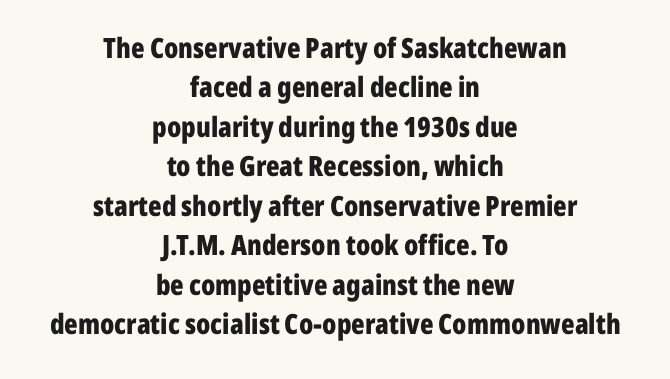
The image shows 28 px bold, condensed sans-serif type, upright; set centered, normal line spacing (1.41x), normal letter spacing, not underlined; low stroke contrast and a medium x-height.
